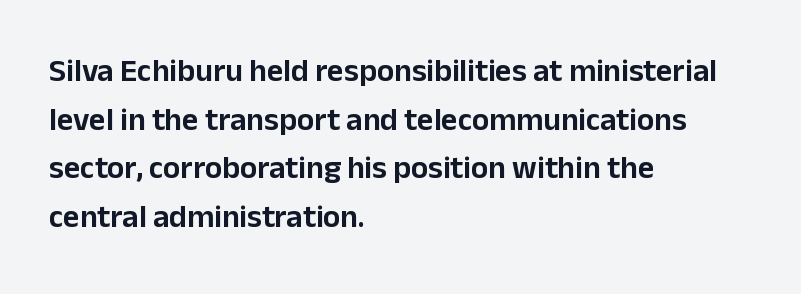
Q: Is the text italic (slanted)? A: No, it is upright.
Q: Is the typeface a serif or a sans-serif typeface? A: Sans-serif.
Q: Is the text underlined? A: No.
Q: How is the paragraph aligned? A: Left-aligned.
Q: Is the spacing between letters normal or unusually wide? A: Normal.
Q: Is the spacing between lines tight, normal or loose? A: Normal.
Q: Width (condensed, normal, or wide)? A: Normal.
Q: Stroke contrast? A: Low.
Q: x-height? A: Medium.
Q: Monospaced? A: No.
